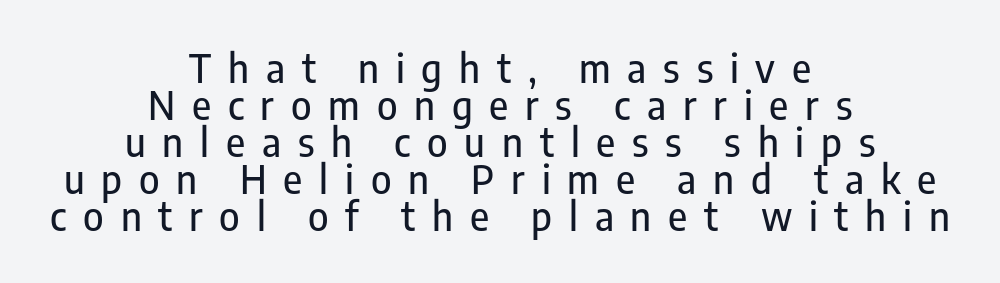
{"serif": "no", "italic": "no", "width": "condensed", "stroke_contrast": "low", "x_height": "medium", "monospaced": "no", "underline": "no", "align": "center", "line_spacing": "tight", "line_spacing_ratio": 0.95, "letter_spacing": "wide", "letter_spacing_em": 0.43, "glyph_px": 39}
